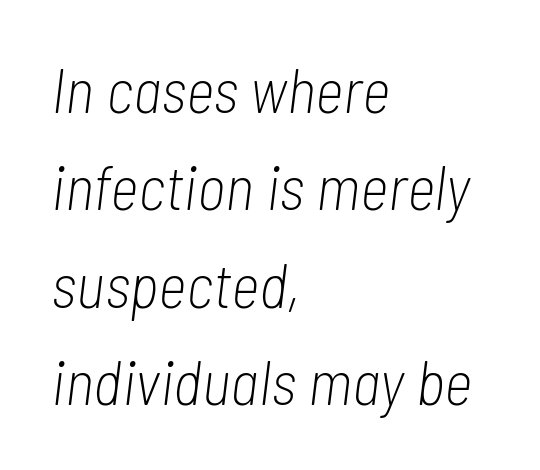
Q: Is the text bold? A: No.
Q: Is the text italic (slanted)? A: Yes, it leans right by about 7 degrees.
Q: Is the text underlined? A: No.
Q: How is the paragraph aligned? A: Left-aligned.
Q: Is the spacing between letters normal or unusually wide? A: Normal.
Q: Is the spacing between lines tight, normal or loose? A: Normal.
Q: Width (condensed, normal, or wide)? A: Condensed.
Q: Stroke contrast? A: Low.
Q: x-height? A: Medium.
Q: Monospaced? A: No.
